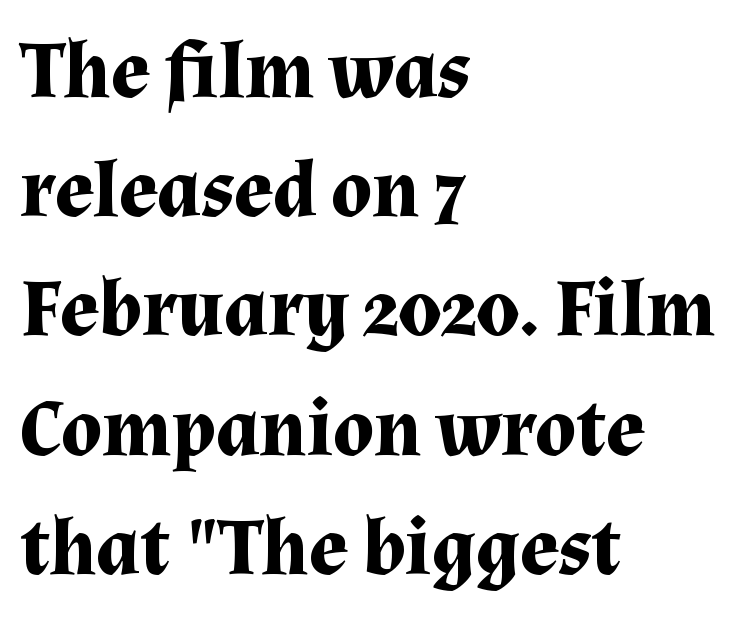
The image shows 80 px bold serif type, upright; set left-aligned, normal line spacing (1.49x), normal letter spacing, not underlined; medium stroke contrast and a medium x-height.
